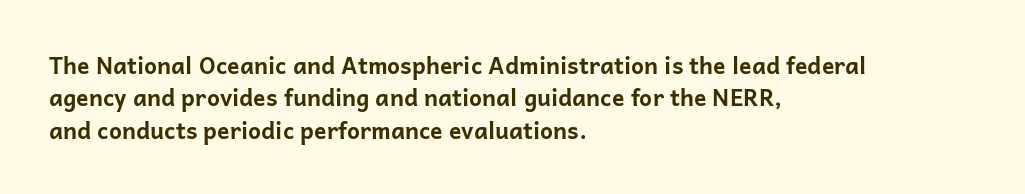
Q: Is the text bold? A: Yes.
Q: Is the text italic (slanted)? A: No, it is upright.
Q: Is the text underlined? A: No.
Q: How is the paragraph aligned? A: Left-aligned.
Q: Is the spacing between letters normal or unusually wide? A: Normal.
Q: Is the spacing between lines tight, normal or loose? A: Normal.
